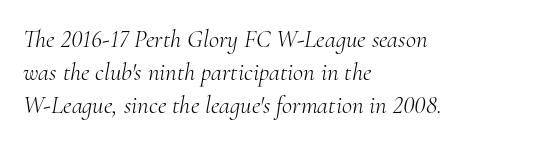
{"italic": "yes", "lean": "right", "slant_degrees": 10, "bold": "no", "underline": "no", "align": "left", "line_spacing": "normal", "line_spacing_ratio": 1.32, "letter_spacing": "normal", "letter_spacing_em": 0.0, "glyph_px": 25}
